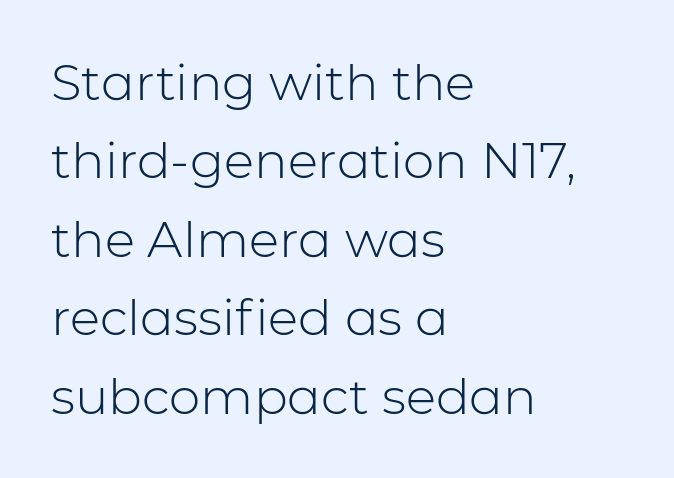
{"serif": "no", "italic": "no", "bold": "no", "weight": "light", "width": "normal", "stroke_contrast": "low", "x_height": "medium", "monospaced": "no", "underline": "no", "align": "left", "line_spacing": "normal", "line_spacing_ratio": 1.57, "letter_spacing": "normal", "letter_spacing_em": 0.0, "glyph_px": 50}
